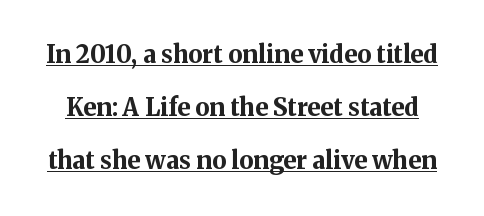
Q: Is the text bold? A: Yes.
Q: Is the text italic (slanted)? A: No, it is upright.
Q: Is the text underlined? A: Yes.
Q: Is the spacing between letters normal or unusually wide? A: Normal.
Q: Is the spacing between lines tight, normal or loose? A: Loose.
